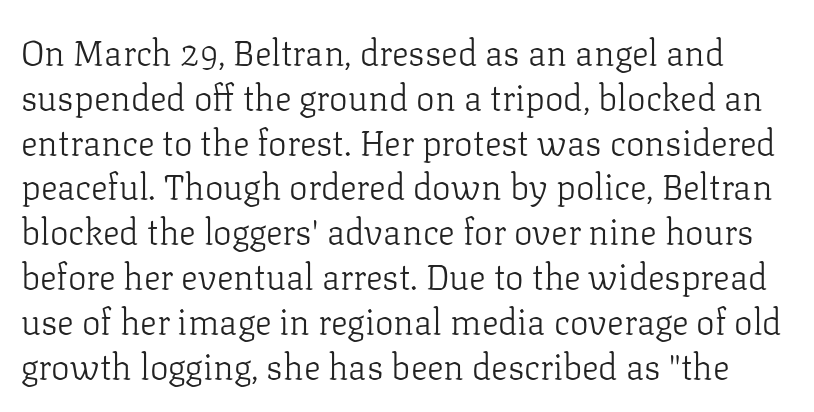
Q: Is the text bold? A: No.
Q: Is the text italic (slanted)? A: No, it is upright.
Q: Is the typeface a serif or a sans-serif typeface? A: Serif.
Q: Is the text underlined? A: No.
Q: Is the spacing between letters normal or unusually wide? A: Normal.
Q: Is the spacing between lines tight, normal or loose? A: Normal.
Q: Width (condensed, normal, or wide)? A: Normal.
Q: Stroke contrast? A: Low.
Q: x-height? A: Medium.
Q: Monospaced? A: No.
